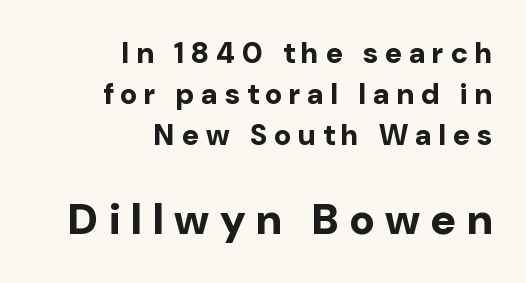
{"serif": "no", "italic": "no", "bold": "yes", "weight": "bold", "width": "normal", "stroke_contrast": "low", "x_height": "medium", "monospaced": "no", "underline": "no", "align": "right", "line_spacing": "normal", "line_spacing_ratio": 1.41, "letter_spacing": "wide", "letter_spacing_em": 0.25, "larger_block": "second", "size_ratio": 1.48, "glyph_px": 43}
